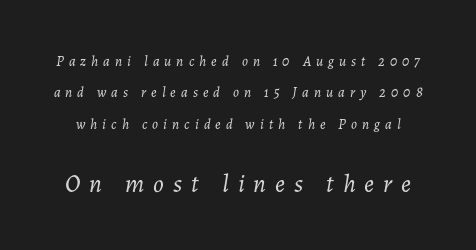
Q: Is the text bold? A: No.
Q: Is the text italic (slanted)? A: Yes, it leans right by about 7 degrees.
Q: Is the text underlined? A: No.
Q: Is the spacing between letters normal or unusually wide? A: Unusually wide.
Q: Is the spacing between lines tight, normal or loose? A: Loose.
Q: Which block of text is set in a larger size, the first (top) or the second (bottom)? A: The second (bottom) one.
